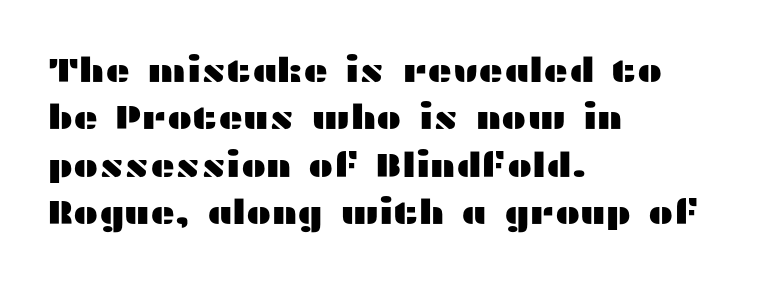
The image shows 34 px wide sans-serif type, upright; set left-aligned, normal line spacing (1.39x), normal letter spacing, not underlined; medium stroke contrast and a medium x-height.
